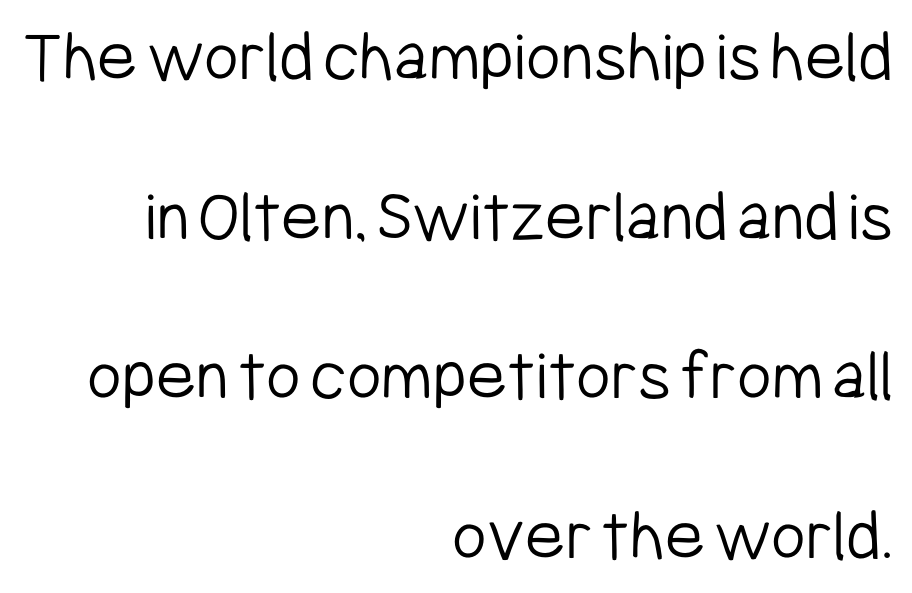
{"serif": "no", "italic": "no", "bold": "no", "weight": "light", "width": "condensed", "stroke_contrast": "low", "x_height": "medium", "monospaced": "no", "underline": "no", "align": "right", "line_spacing": "loose", "line_spacing_ratio": 2.13, "letter_spacing": "normal", "letter_spacing_em": 0.0, "glyph_px": 75}
